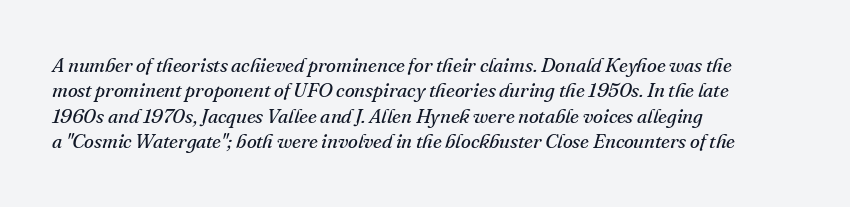
{"italic": "yes", "lean": "right", "slant_degrees": 16, "bold": "no", "underline": "no", "align": "left", "line_spacing": "normal", "line_spacing_ratio": 1.27, "letter_spacing": "normal", "letter_spacing_em": 0.0, "glyph_px": 20}
